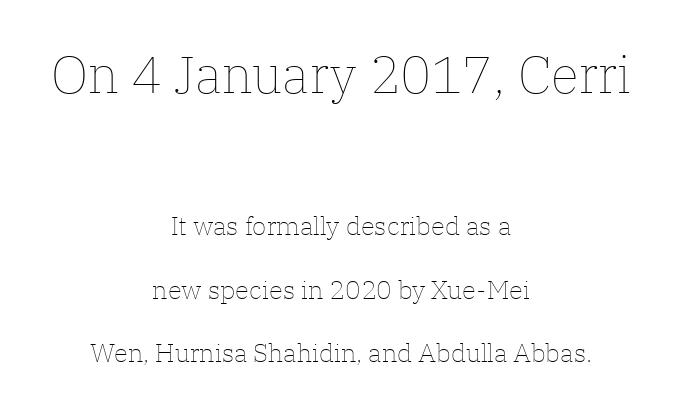
{"italic": "no", "bold": "no", "weight": "thin", "width": "normal", "stroke_contrast": "low", "x_height": "medium", "monospaced": "no", "underline": "no", "align": "center", "line_spacing": "loose", "line_spacing_ratio": 2.45, "letter_spacing": "normal", "letter_spacing_em": 0.0, "larger_block": "first", "size_ratio": 2.0, "glyph_px": 52}
